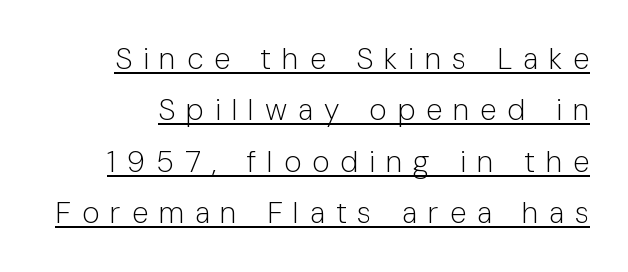
Q: Is the text bold? A: No.
Q: Is the text italic (slanted)? A: No, it is upright.
Q: Is the typeface a serif or a sans-serif typeface? A: Sans-serif.
Q: Is the text underlined? A: Yes.
Q: Is the spacing between letters normal or unusually wide? A: Unusually wide.
Q: Width (condensed, normal, or wide)? A: Normal.
Q: Stroke contrast? A: Low.
Q: x-height? A: Medium.
Q: Monospaced? A: No.
